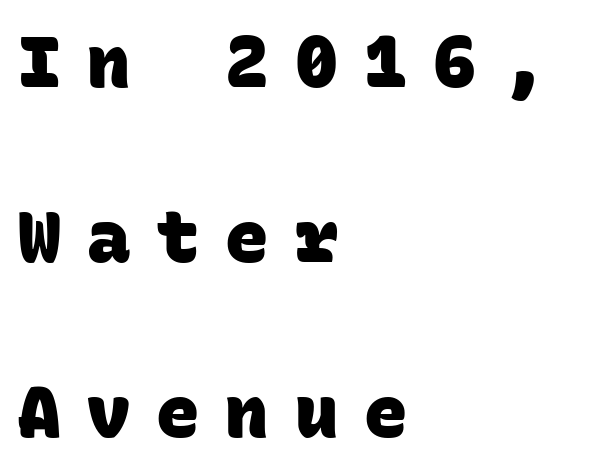
The image shows 72 px heavy sans-serif type, monospaced; set left-aligned, loose line spacing (2.43x), unusually wide letter spacing (+0.36 em), not underlined; low stroke contrast and a large x-height.
